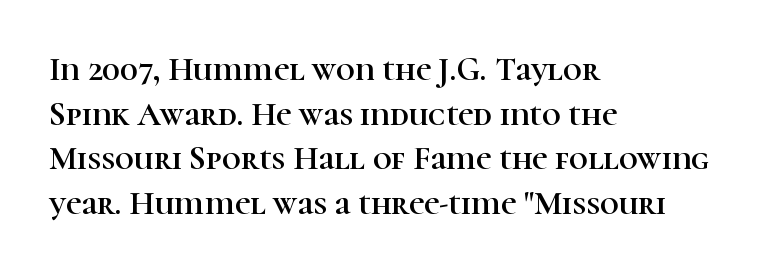
{"serif": "yes", "italic": "no", "width": "normal", "stroke_contrast": "high", "x_height": "medium", "monospaced": "no", "underline": "no", "align": "left", "line_spacing": "normal", "line_spacing_ratio": 1.35, "letter_spacing": "normal", "letter_spacing_em": 0.0, "glyph_px": 33}
